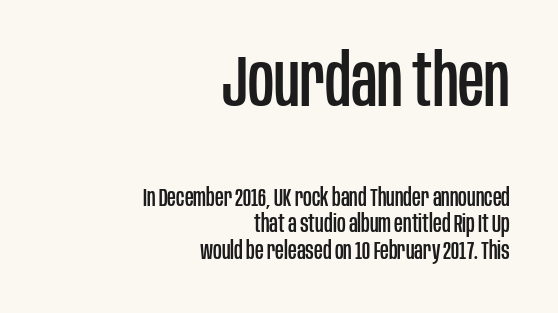
{"serif": "no", "italic": "no", "width": "condensed", "stroke_contrast": "low", "x_height": "large", "monospaced": "no", "underline": "no", "align": "right", "line_spacing": "tight", "line_spacing_ratio": 1.11, "letter_spacing": "normal", "letter_spacing_em": 0.0, "larger_block": "first", "size_ratio": 3.0, "glyph_px": 72}
